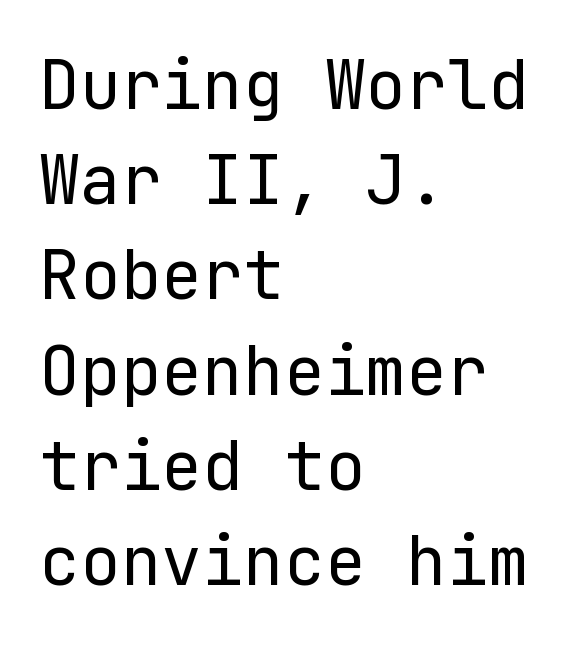
This is the regular roman posture of the typeface. Horizontal alignment here is leftward, the default for most running prose. Reading down the column, the eye jumps a familiar distance to each next line. Look at the tracking — it's just the regular setting, nothing added. Each letter's strokes conclude bluntly, with no projecting serifs.
